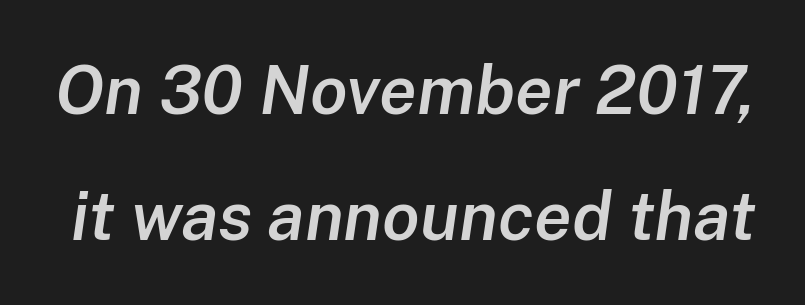
{"italic": "yes", "lean": "right", "slant_degrees": 8, "bold": "semi", "weight": "semibold", "width": "normal", "stroke_contrast": "low", "x_height": "medium", "monospaced": "no", "underline": "no", "line_spacing_ratio": 1.85, "letter_spacing": "normal", "letter_spacing_em": 0.0, "glyph_px": 68}
